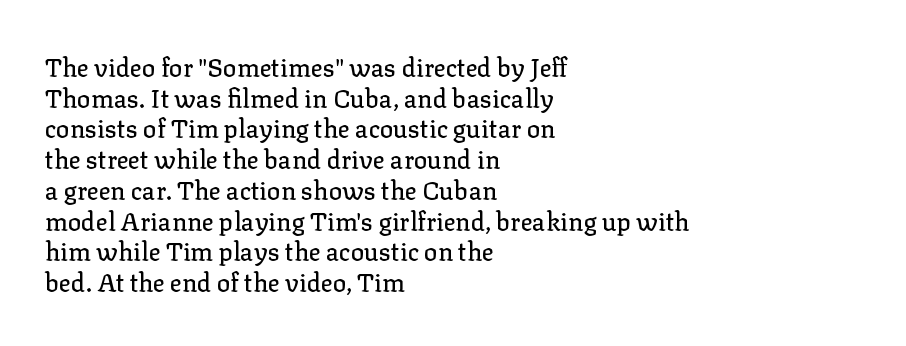
Q: Is the text italic (slanted)? A: No, it is upright.
Q: Is the text underlined? A: No.
Q: How is the paragraph aligned? A: Left-aligned.
Q: Is the spacing between letters normal or unusually wide? A: Normal.
